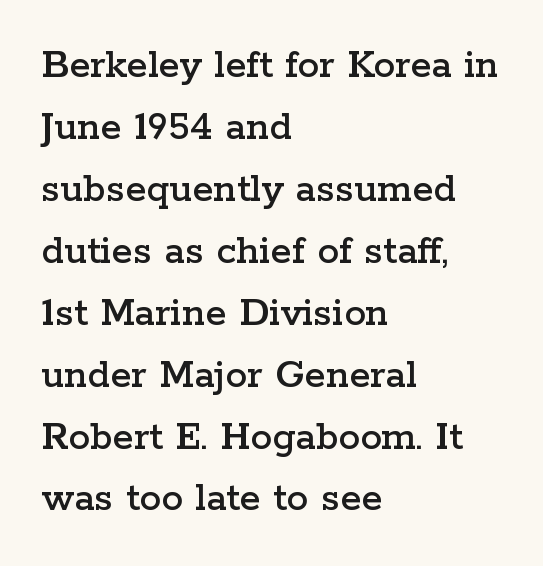
These lines were composed using upright roman letters. The vertical gap from one line to the next is medium. The face used here is seriffed, in the tradition of book romans. The face used here is rendered with its standard letterfit.
